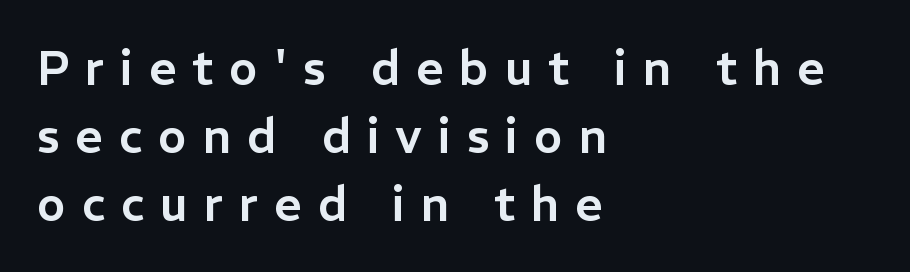
The image shows 48 px sans-serif type, upright; set left-aligned, normal line spacing (1.42x), unusually wide letter spacing (+0.33 em), not underlined; low stroke contrast and a medium x-height.
